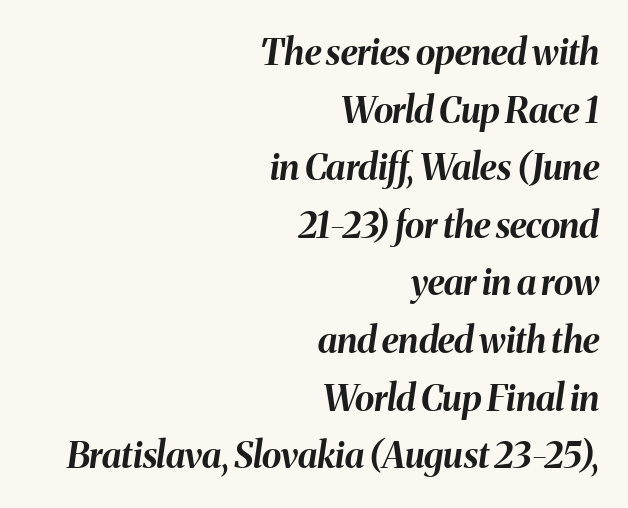
A normal amount of white space separates one row of letters from the next. A full-strength bold gives these letters their thick strokes. Anything drawn beneath the words? Only blank space. Compared with typical body copy, the letter spacing here is the same. Does the copy run flush right? Yes — the right margin is perfectly even.
